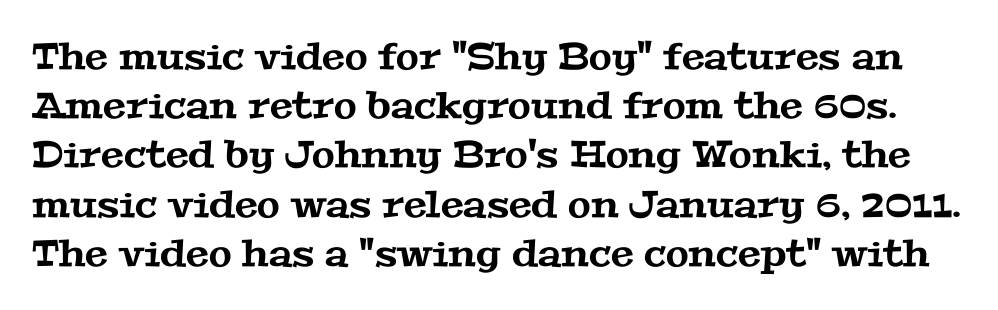
Q: Is the typeface a serif or a sans-serif typeface? A: Serif.
Q: Is the text underlined? A: No.
Q: Is the spacing between letters normal or unusually wide? A: Normal.
Q: Is the spacing between lines tight, normal or loose? A: Normal.
Q: Width (condensed, normal, or wide)? A: Wide.
Q: Stroke contrast? A: Medium.
Q: x-height? A: Medium.
Q: Monospaced? A: No.
